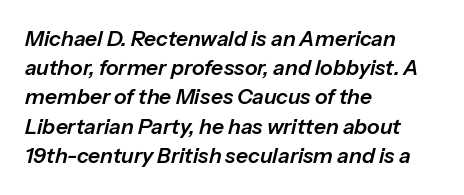
{"italic": "yes", "lean": "right", "slant_degrees": 13, "underline": "no", "align": "left", "line_spacing": "normal", "line_spacing_ratio": 1.39, "letter_spacing": "normal", "letter_spacing_em": 0.0, "glyph_px": 21}
